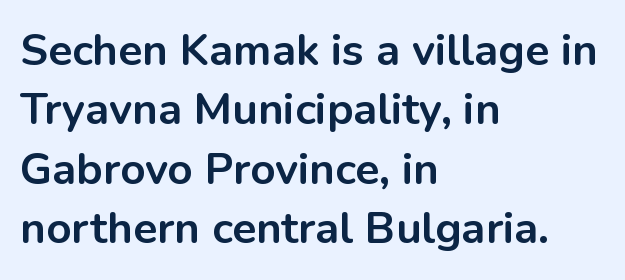
{"serif": "no", "italic": "no", "bold": "yes", "weight": "bold", "width": "normal", "stroke_contrast": "low", "x_height": "medium", "monospaced": "no", "underline": "no", "align": "left", "line_spacing": "normal", "line_spacing_ratio": 1.35, "letter_spacing": "normal", "letter_spacing_em": 0.0, "glyph_px": 44}
